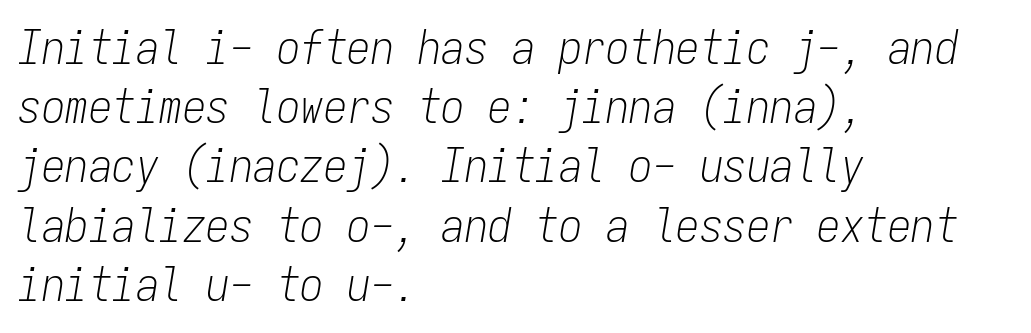
A quiet, ordinary-to-light weight characterises the typeface. All the whitespace from short lines collects on the right. This sample has the even, mechanical cadence of fixed-width lettering. The lettering tilts uniformly, giving the passage an italic look.
